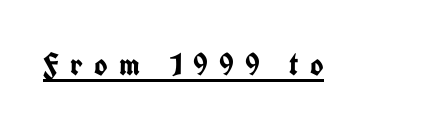
The image shows 32 px semibold, condensed sans-serif type, upright; set unusually wide letter spacing (+0.35 em), underlined; low stroke contrast and a medium x-height.
